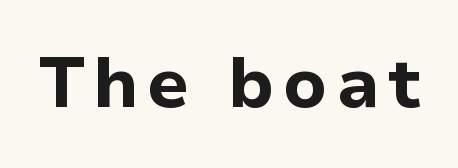
Are there feet on the stems? There aren't — it's a sans. Set as a true bold cut, around the 700 mark. A typesetter would call this proportional, since set widths differ per character. The letters stand upright; this is a roman face.
